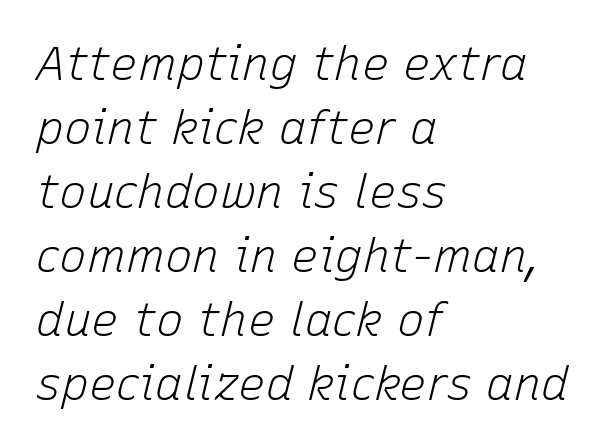
The image shows 46 px light type, italic (leaning right); set left-aligned, normal line spacing (1.39x), normal letter spacing, not underlined; low stroke contrast and a medium x-height.
